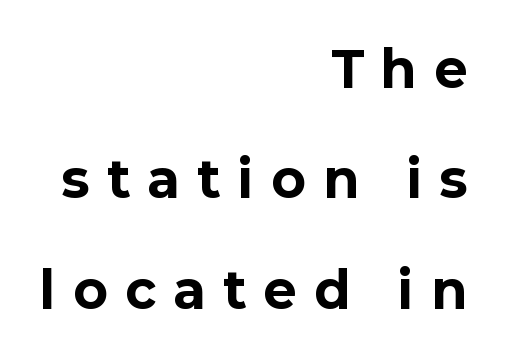
The letters stand straight up with perfectly vertical stems. Caption: bold face, heavy strokes. Type style note: lacks serifs. Beneath every word, the page is bare. A typesetter would call this leading open, well beyond the default.
